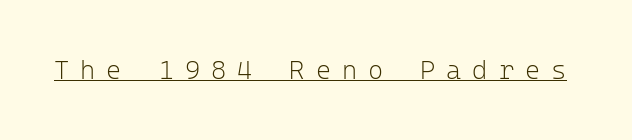
Style check: upright. Is the type heavy? It reads as light-to-regular instead. Words appear elongated and porous because spacing is wide. These characters rest on top of a visible drawn line.
